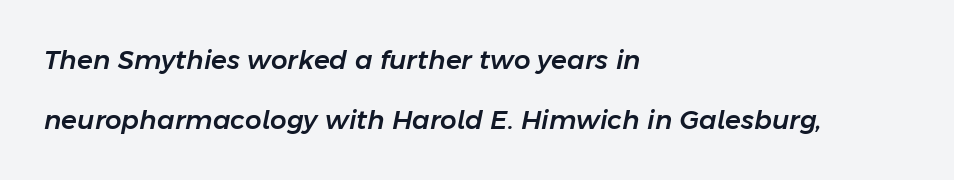
{"italic": "yes", "lean": "right", "slant_degrees": 11, "underline": "no", "align": "left", "line_spacing": "loose", "line_spacing_ratio": 2.31, "letter_spacing": "normal", "letter_spacing_em": 0.0, "glyph_px": 26}
